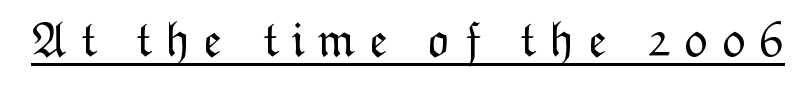
Tall strokes in this sample are plumb rather than angled. Weight: regular or lighter. The passage shown is underscored from start to finish. The tracking reads as deliberately expanded to a designer's eye. The face used here is proportionally spaced, like ordinary book or web type.
